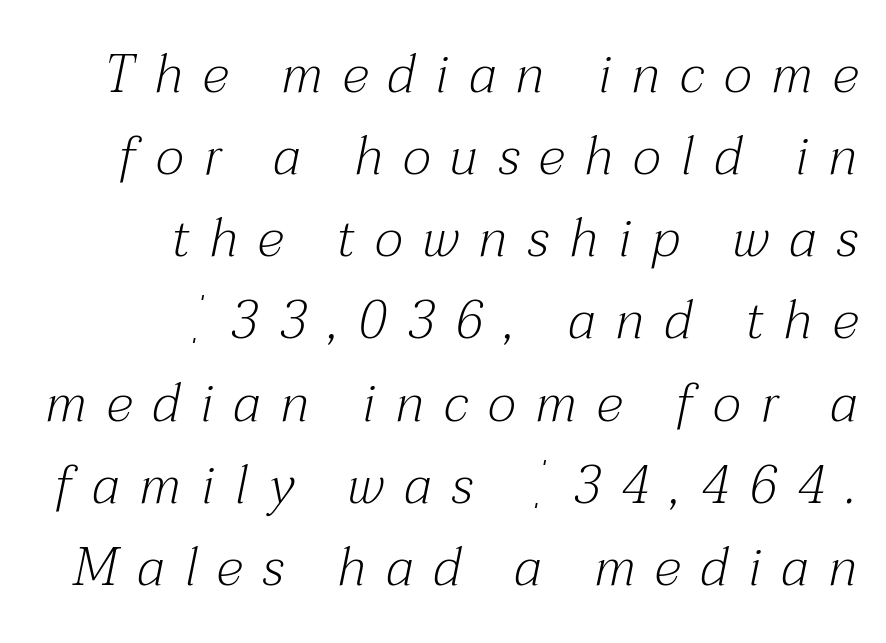
The image shows 53 px light serif type, italic (leaning right); set right-aligned, normal line spacing (1.55x), unusually wide letter spacing (+0.38 em), not underlined; medium stroke contrast and a medium x-height.
